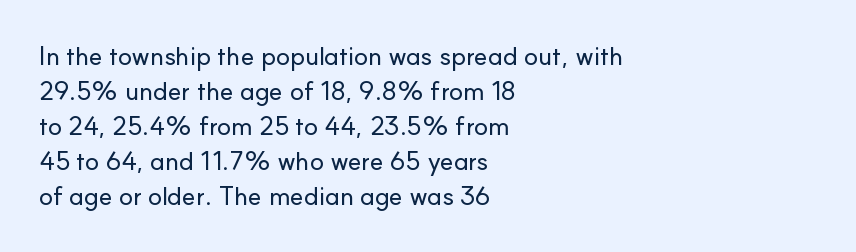
The image shows 26 px text type, upright; set left-aligned, normal line spacing (1.35x), normal letter spacing, not underlined.
